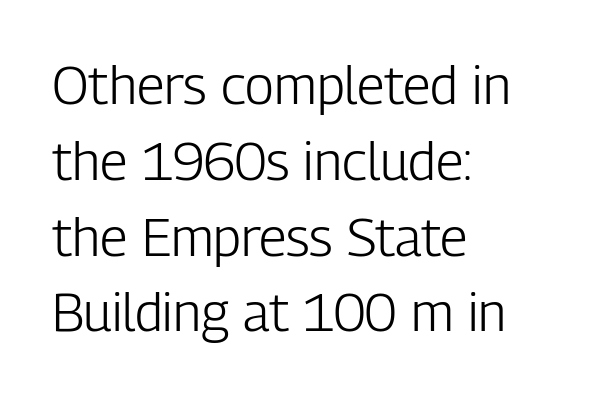
No chunkiness to these letters — they're not bold. Note the varied advance widths — an 'i' is clearly narrower than an 'm'. The letters stand straight up with perfectly vertical stems. Type style note: lacks serifs.
